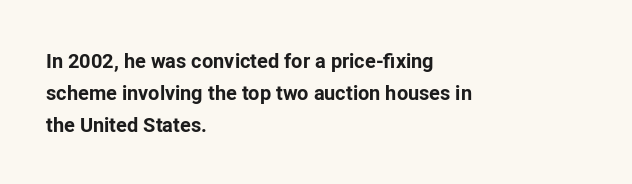
Q: Is the text bold? A: Yes.
Q: Is the text italic (slanted)? A: No, it is upright.
Q: Is the text underlined? A: No.
Q: How is the paragraph aligned? A: Left-aligned.
Q: Is the spacing between letters normal or unusually wide? A: Normal.
Q: Is the spacing between lines tight, normal or loose? A: Normal.
